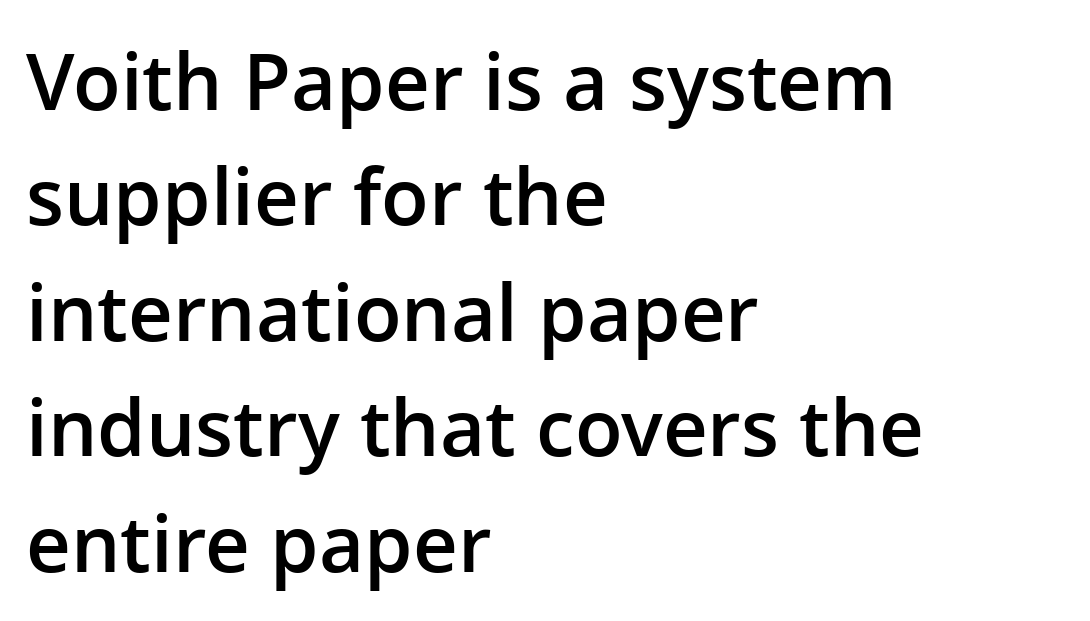
Q: Is the text bold? A: Semi-bold.
Q: Is the text italic (slanted)? A: No, it is upright.
Q: Is the typeface a serif or a sans-serif typeface? A: Sans-serif.
Q: Is the text underlined? A: No.
Q: How is the paragraph aligned? A: Left-aligned.
Q: Is the spacing between letters normal or unusually wide? A: Normal.
Q: Is the spacing between lines tight, normal or loose? A: Normal.
Q: Width (condensed, normal, or wide)? A: Normal.
Q: Stroke contrast? A: Low.
Q: x-height? A: Medium.
Q: Monospaced? A: No.
